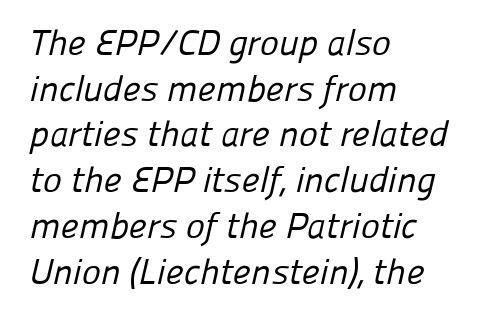
The image shows 36 px regular-weight sans-serif type; set left-aligned, normal line spacing (1.27x), normal letter spacing, not underlined; low stroke contrast and a medium x-height.
